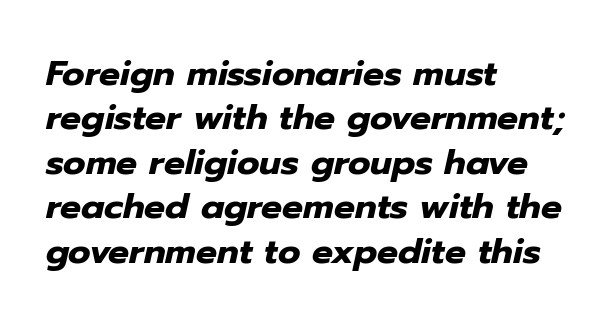
The image shows 35 px heavy type, italic (leaning right); set left-aligned, normal line spacing (1.27x), normal letter spacing, not underlined; low stroke contrast and a medium x-height.
